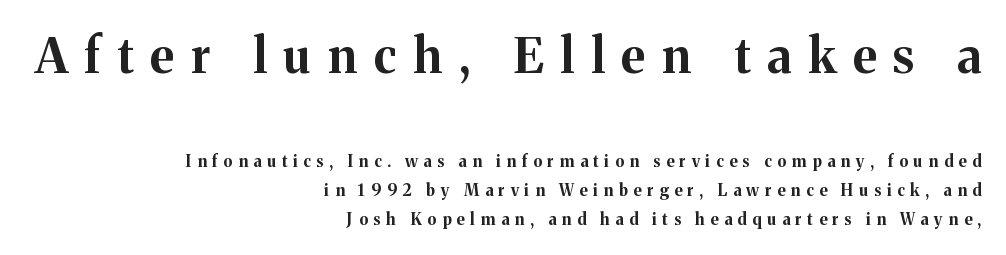
Q: Is the text bold? A: Yes.
Q: Is the text italic (slanted)? A: No, it is upright.
Q: Is the typeface a serif or a sans-serif typeface? A: Serif.
Q: Is the text underlined? A: No.
Q: How is the paragraph aligned? A: Right-aligned.
Q: Is the spacing between letters normal or unusually wide? A: Unusually wide.
Q: Which block of text is set in a larger size, the first (top) or the second (bottom)? A: The first (top) one.
Q: Width (condensed, normal, or wide)? A: Normal.
Q: Stroke contrast? A: Medium.
Q: x-height? A: Medium.
Q: Monospaced? A: No.
